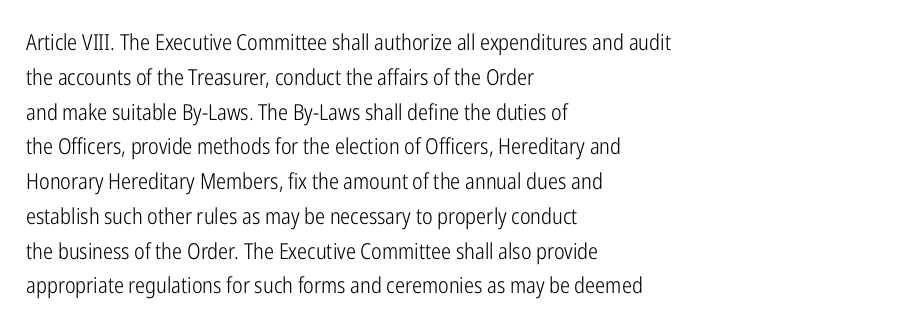
The image shows 22 px text type, upright; set left-aligned, normal line spacing (1.58x), normal letter spacing, not underlined.
